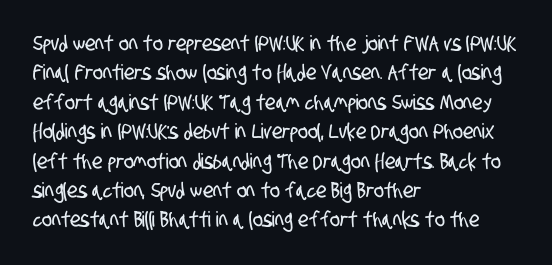
The image shows 21 px text type; set left-aligned, normal line spacing (1.4x), normal letter spacing, not underlined.
